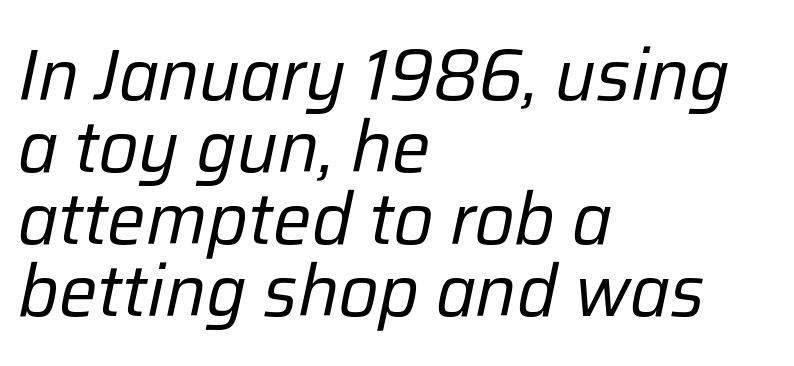
Q: Is the text bold? A: No.
Q: Is the text italic (slanted)? A: Yes, it leans right by about 12 degrees.
Q: Is the text underlined? A: No.
Q: How is the paragraph aligned? A: Left-aligned.
Q: Is the spacing between letters normal or unusually wide? A: Normal.
Q: Is the spacing between lines tight, normal or loose? A: Tight.
Q: Width (condensed, normal, or wide)? A: Normal.
Q: Stroke contrast? A: Low.
Q: x-height? A: Medium.
Q: Monospaced? A: No.
